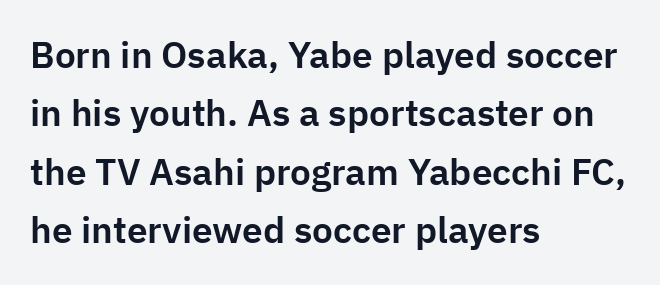
I'd call this a sans setting — the letters go barefoot. Each letter keeps its own natural width here, so spacing adapts to shape. Regular leading. Descender tails drop into unmarked territory. The letterforms sit shoulder to shoulder at normal distance. Notice how the stems are strictly vertical — no italics here.
